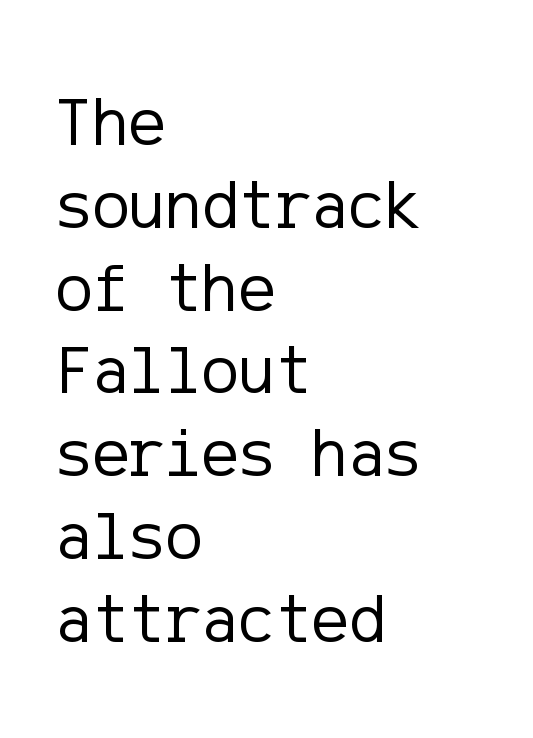
The image shows 69 px regular-weight sans-serif type, upright; set left-aligned, line spacing 1.2x, normal letter spacing, not underlined; low stroke contrast and a medium x-height.
